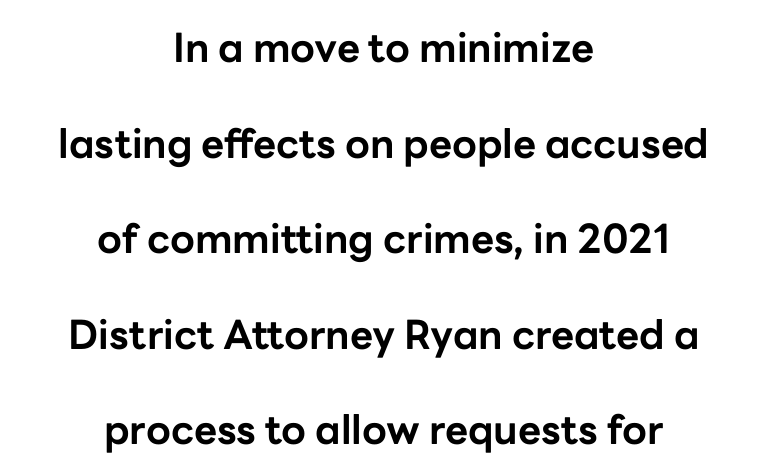
Q: Is the text bold? A: Yes.
Q: Is the text italic (slanted)? A: No, it is upright.
Q: Is the typeface a serif or a sans-serif typeface? A: Sans-serif.
Q: Is the text underlined? A: No.
Q: How is the paragraph aligned? A: Centered.
Q: Is the spacing between letters normal or unusually wide? A: Normal.
Q: Is the spacing between lines tight, normal or loose? A: Loose.
Q: Width (condensed, normal, or wide)? A: Normal.
Q: Stroke contrast? A: Low.
Q: x-height? A: Medium.
Q: Monospaced? A: No.
